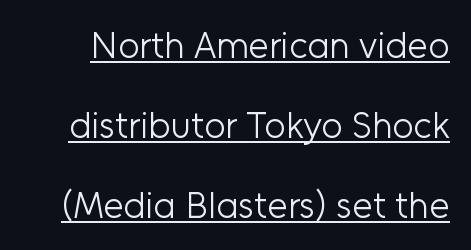
Q: Is the text bold? A: No.
Q: Is the text italic (slanted)? A: No, it is upright.
Q: Is the typeface a serif or a sans-serif typeface? A: Sans-serif.
Q: Is the text underlined? A: Yes.
Q: Is the spacing between letters normal or unusually wide? A: Normal.
Q: Is the spacing between lines tight, normal or loose? A: Loose.
Q: Width (condensed, normal, or wide)? A: Normal.
Q: Stroke contrast? A: Low.
Q: x-height? A: Medium.
Q: Monospaced? A: No.
